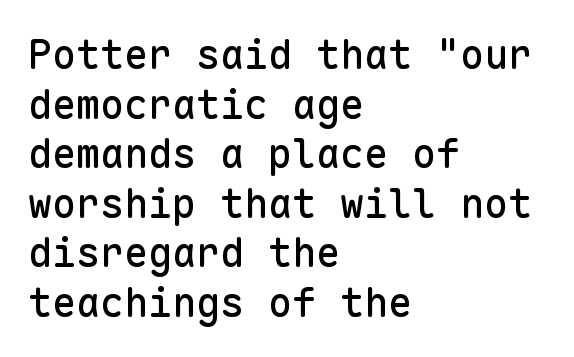
Notice how the passage keeps a crisp vertical edge on the left only. Nope, no serifs anywhere on these letters. Is the letter spacing exaggerated? No — it looks like the ordinary default. Letters rest on an invisible, unmarked baseline. The passage shown is typed in a monospace face where columns stay perfectly aligned. When letters stand straight like this, we call the style roman or upright.
